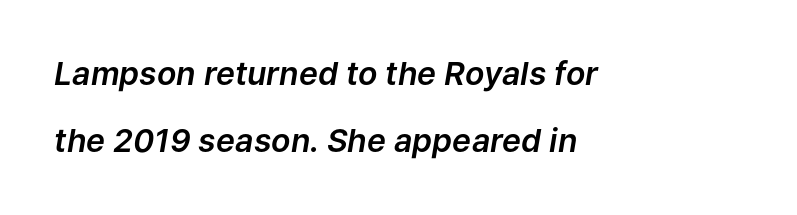
The image shows 32 px text type, italic (leaning right); set left-aligned, loose line spacing (2.1x), normal letter spacing, not underlined; low stroke contrast and a medium x-height.
